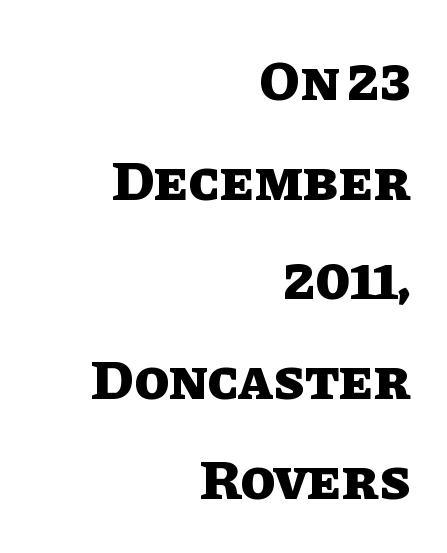
In terms of letterspacing, this is plain default setting. The typesetter chose a ragged-left arrangement here. Descender tails drop into unmarked territory. Heavy-handed strokes throughout: this text is bold. Is this a fixed-width face? No — the glyphs have proportional, varying widths.
